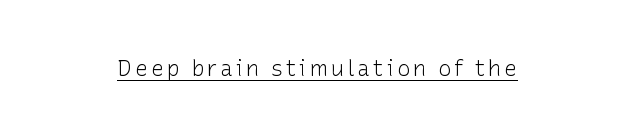
{"italic": "no", "bold": "no", "underline": "yes", "glyph_px": 22}
